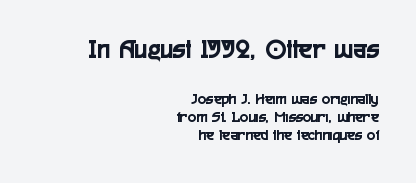
The image shows 28 px condensed sans-serif type, upright; set right-aligned, tight line spacing (1.15x), normal letter spacing, not underlined; the first (top) block is 1.75x larger; a medium x-height.
